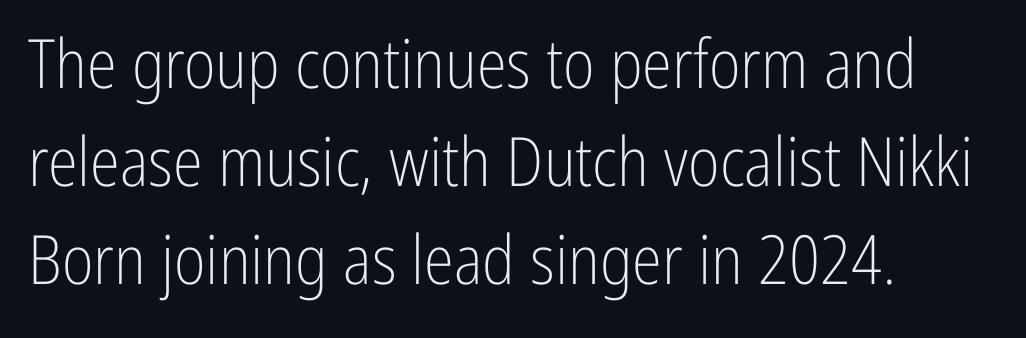
Vertical strokes here are truly vertical. In terms of leading, this rendering sits right in the middle. The rendering uses natural spacing where letterforms have individual widths. Default kerning and tracking; the words read as compact shapes. Stroke terminals: plain, sans-serif.
